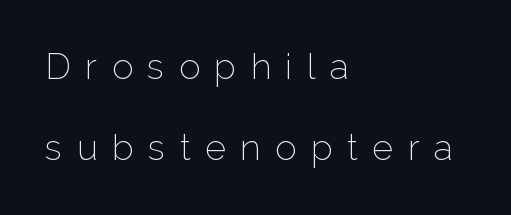
Q: Is the text bold? A: No.
Q: Is the text italic (slanted)? A: No, it is upright.
Q: Is the typeface a serif or a sans-serif typeface? A: Sans-serif.
Q: Is the text underlined? A: No.
Q: How is the paragraph aligned? A: Left-aligned.
Q: Is the spacing between letters normal or unusually wide? A: Unusually wide.
Q: Is the spacing between lines tight, normal or loose? A: Loose.
Q: Width (condensed, normal, or wide)? A: Normal.
Q: Stroke contrast? A: Low.
Q: x-height? A: Medium.
Q: Monospaced? A: No.
